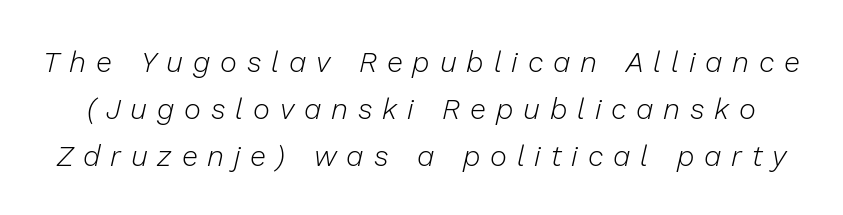
The image shows 29 px light type, italic (leaning right); set normal line spacing (1.62x), unusually wide letter spacing (+0.34 em), not underlined; low stroke contrast and a medium x-height.
